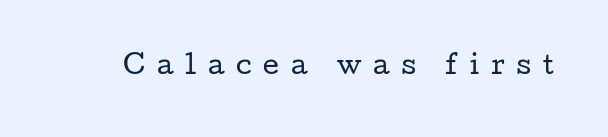
{"italic": "no", "bold": "no", "underline": "no", "letter_spacing": "wide", "letter_spacing_em": 0.47, "glyph_px": 25}
